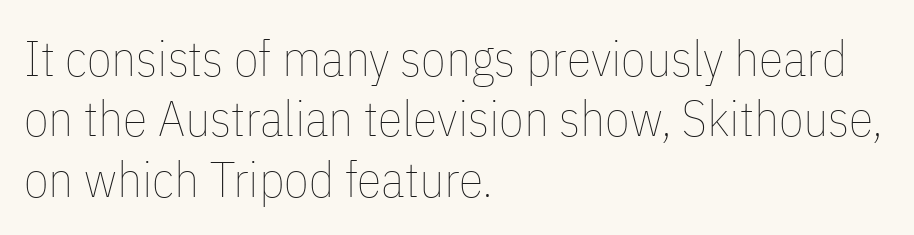
The image shows 50 px thin, condensed type, upright; set left-aligned, line spacing 1.21x, normal letter spacing, not underlined; low stroke contrast and a medium x-height.
